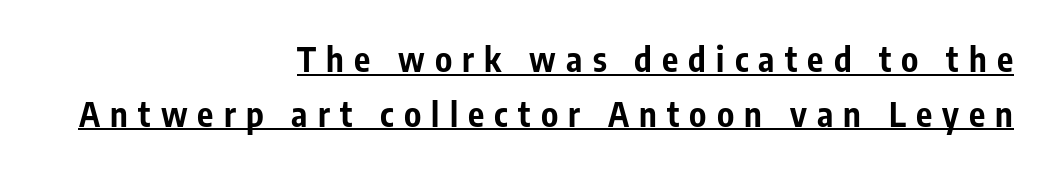
The image shows 34 px bold, condensed sans-serif type, upright; set right-aligned, normal line spacing (1.61x), unusually wide letter spacing (+0.3 em), underlined; low stroke contrast and a medium x-height.
